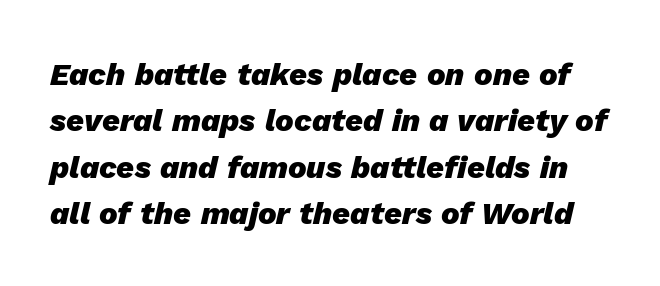
Q: Is the text bold? A: Yes.
Q: Is the text italic (slanted)? A: Yes, it leans right by about 13 degrees.
Q: Is the text underlined? A: No.
Q: Is the spacing between letters normal or unusually wide? A: Normal.
Q: Is the spacing between lines tight, normal or loose? A: Normal.
Q: Width (condensed, normal, or wide)? A: Normal.
Q: Stroke contrast? A: Low.
Q: x-height? A: Medium.
Q: Monospaced? A: No.
